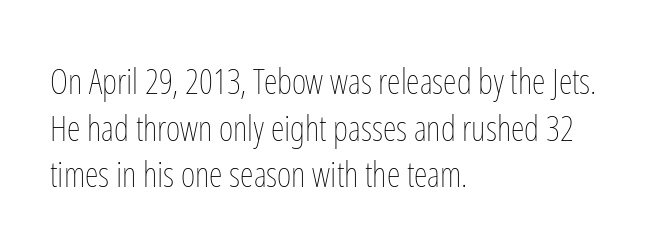
{"italic": "no", "bold": "no", "weight": "thin", "width": "condensed", "stroke_contrast": "low", "x_height": "medium", "monospaced": "no", "underline": "no", "align": "left", "line_spacing": "normal", "line_spacing_ratio": 1.33, "letter_spacing": "normal", "letter_spacing_em": 0.0, "glyph_px": 35}
